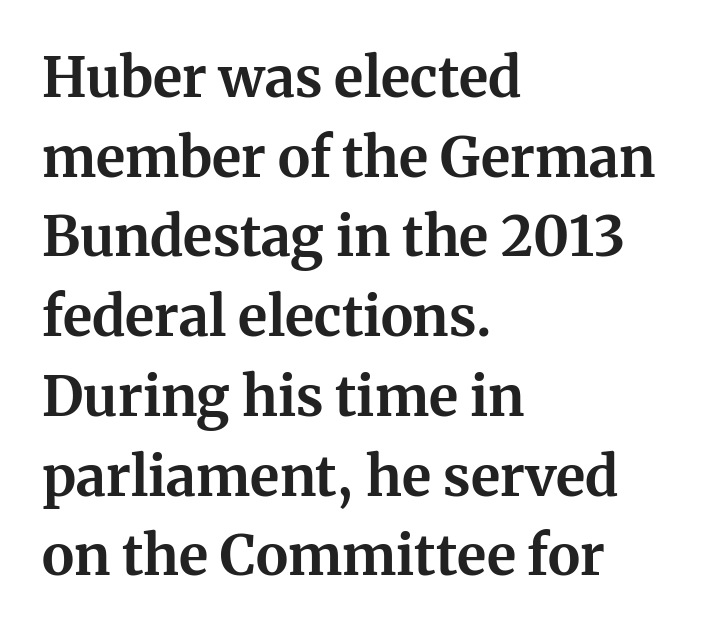
The image shows 55 px bold serif type, upright; set left-aligned, normal line spacing (1.45x), normal letter spacing, not underlined; medium stroke contrast and a medium x-height.
